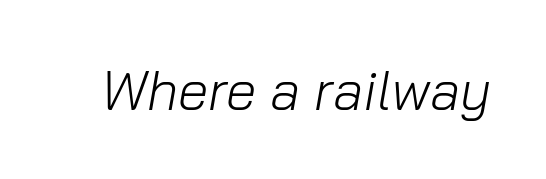
Q: Is the text bold? A: No.
Q: Is the text italic (slanted)? A: Yes, it leans right by about 10 degrees.
Q: Is the text underlined? A: No.
Q: Is the spacing between letters normal or unusually wide? A: Normal.
Q: Width (condensed, normal, or wide)? A: Normal.
Q: Stroke contrast? A: Low.
Q: x-height? A: Medium.
Q: Monospaced? A: No.
